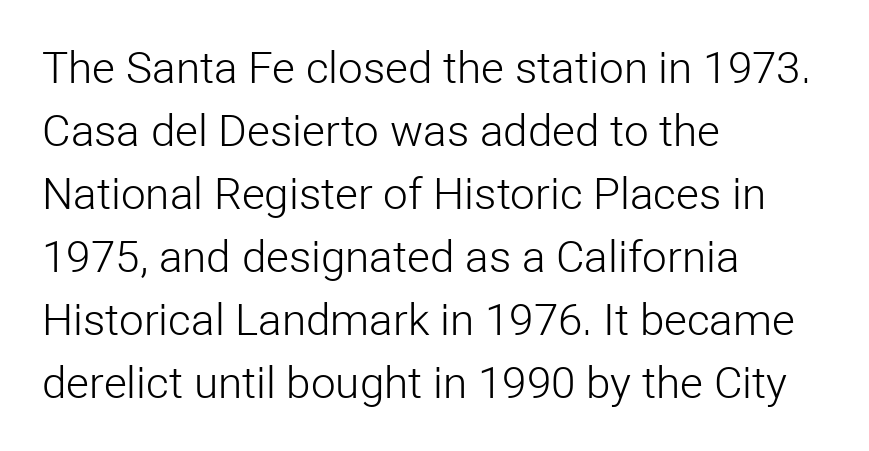
The image shows 44 px light sans-serif type, upright; set left-aligned, normal line spacing (1.43x), normal letter spacing, not underlined; low stroke contrast and a medium x-height.
